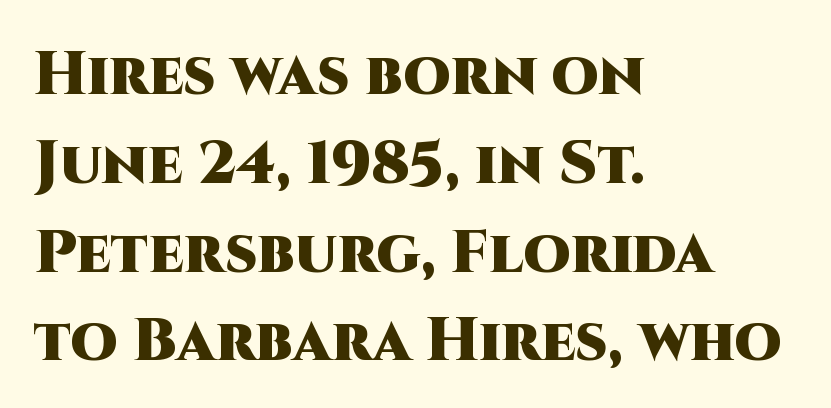
Q: Is the text bold? A: Yes.
Q: Is the text italic (slanted)? A: No, it is upright.
Q: Is the typeface a serif or a sans-serif typeface? A: Sans-serif.
Q: Is the text underlined? A: No.
Q: How is the paragraph aligned? A: Left-aligned.
Q: Is the spacing between letters normal or unusually wide? A: Normal.
Q: Is the spacing between lines tight, normal or loose? A: Normal.
Q: Width (condensed, normal, or wide)? A: Normal.
Q: Stroke contrast? A: High.
Q: x-height? A: Large.
Q: Monospaced? A: No.
